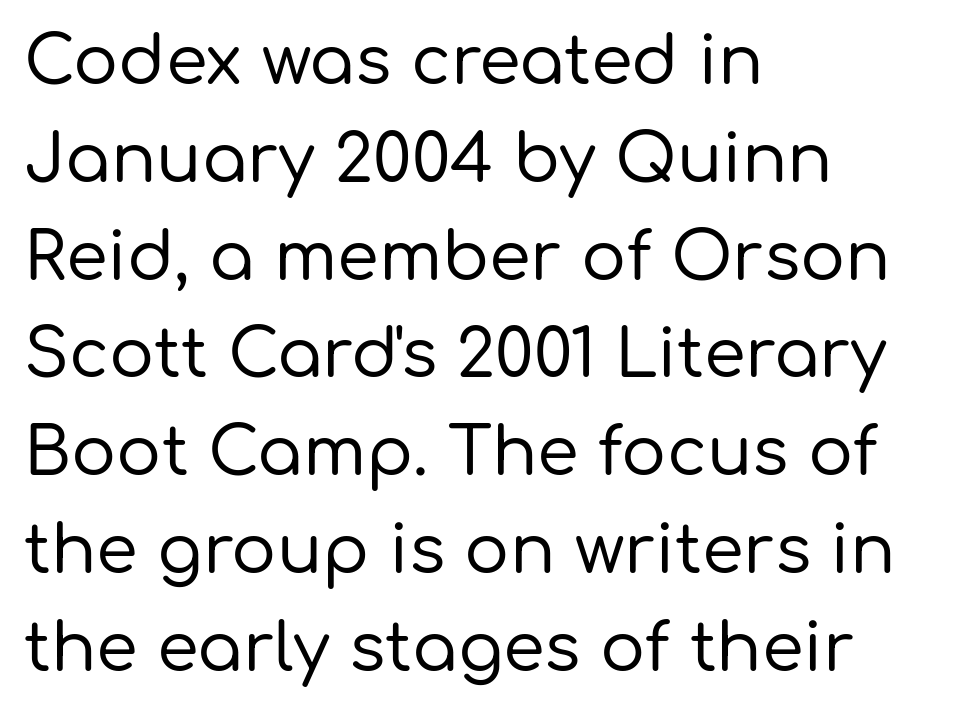
{"serif": "no", "italic": "no", "width": "normal", "stroke_contrast": "low", "x_height": "medium", "monospaced": "no", "underline": "no", "align": "left", "line_spacing": "normal", "line_spacing_ratio": 1.46, "letter_spacing": "normal", "letter_spacing_em": 0.0, "glyph_px": 67}
